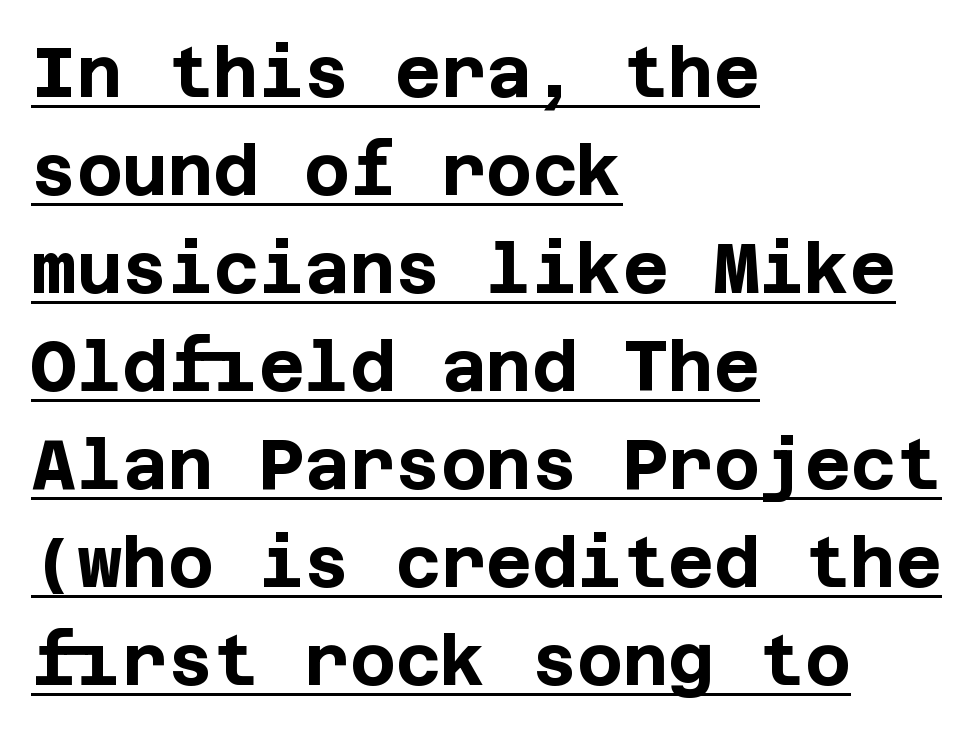
Q: Is the text bold? A: Yes.
Q: Is the text italic (slanted)? A: No, it is upright.
Q: Is the typeface a serif or a sans-serif typeface? A: Sans-serif.
Q: Is the text underlined? A: Yes.
Q: How is the paragraph aligned? A: Left-aligned.
Q: Is the spacing between letters normal or unusually wide? A: Normal.
Q: Is the spacing between lines tight, normal or loose? A: Normal.
Q: Width (condensed, normal, or wide)? A: Normal.
Q: Stroke contrast? A: Low.
Q: x-height? A: Large.
